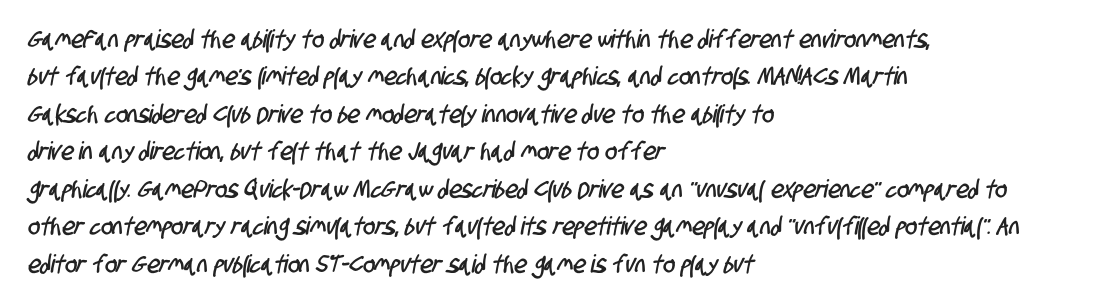
Q: Is the text underlined? A: No.
Q: How is the paragraph aligned? A: Left-aligned.
Q: Is the spacing between letters normal or unusually wide? A: Normal.
Q: Is the spacing between lines tight, normal or loose? A: Normal.
